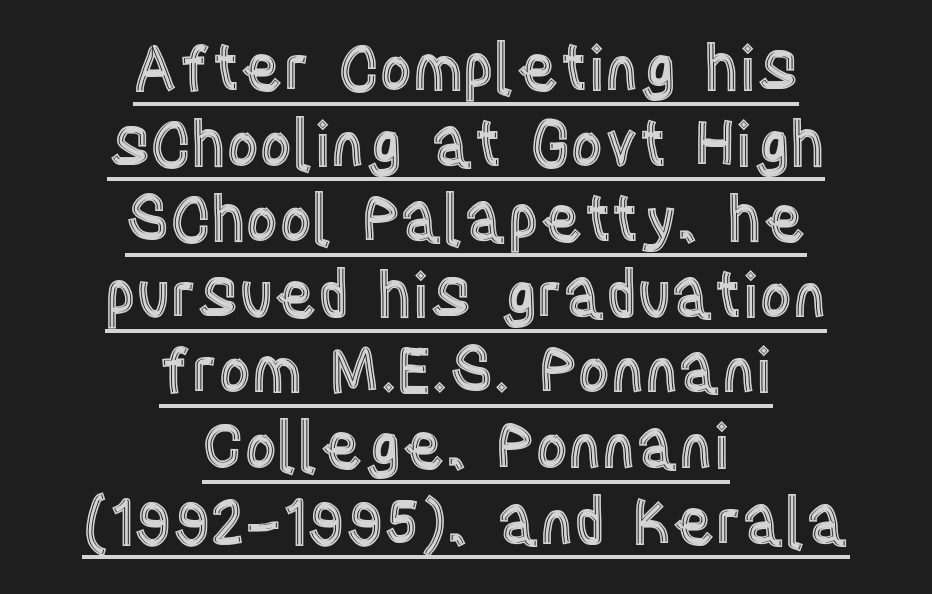
Q: Is the text italic (slanted)? A: No, it is upright.
Q: Is the text underlined? A: Yes.
Q: How is the paragraph aligned? A: Centered.
Q: Is the spacing between letters normal or unusually wide? A: Normal.
Q: Width (condensed, normal, or wide)? A: Condensed.
Q: x-height? A: Large.
Q: Monospaced? A: No.
